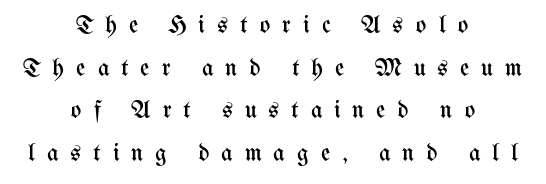
{"italic": "no", "bold": "no", "underline": "no", "align": "center", "line_spacing_ratio": 1.71, "letter_spacing": "wide", "letter_spacing_em": 0.48, "glyph_px": 25}
